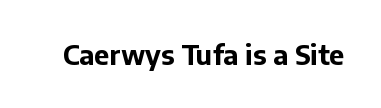
What stands out about the letter spacing? Nothing — it is the standard amount. No italicization has been applied; the sample stays upright. The gap between lines stays unmarked. Thick stems and heavy bowls — unmistakably bold.
